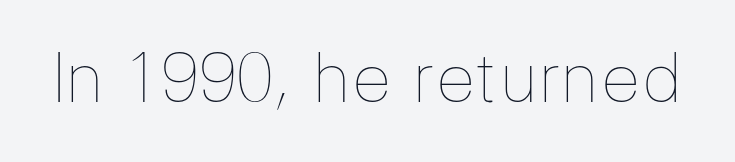
{"italic": "no", "bold": "no", "weight": "thin", "width": "normal", "stroke_contrast": "low", "x_height": "medium", "monospaced": "no", "underline": "no", "letter_spacing": "normal", "letter_spacing_em": 0.0, "glyph_px": 67}
